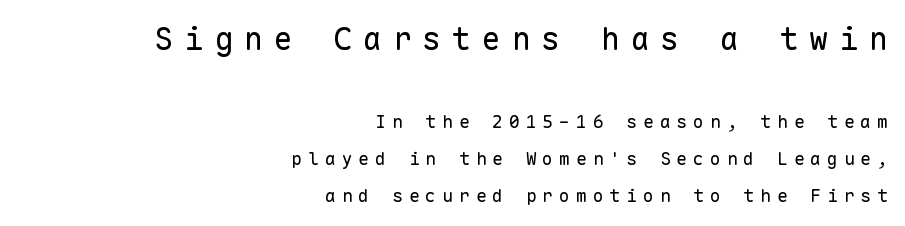
The image shows 32 px regular-weight sans-serif type, upright, monospaced; set right-aligned, loose line spacing (2.07x), unusually wide letter spacing (+0.33 em), not underlined; the first (top) block is 1.78x larger; low stroke contrast and a medium x-height.
